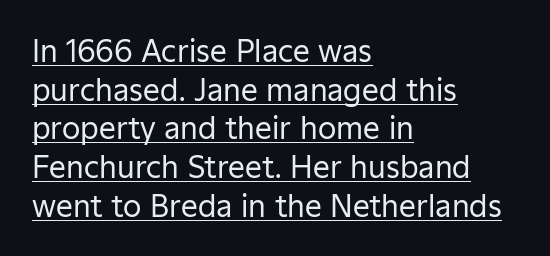
The image shows 30 px regular-weight sans-serif type, upright; set left-aligned, normal line spacing (1.29x), normal letter spacing, underlined; low stroke contrast and a medium x-height.
